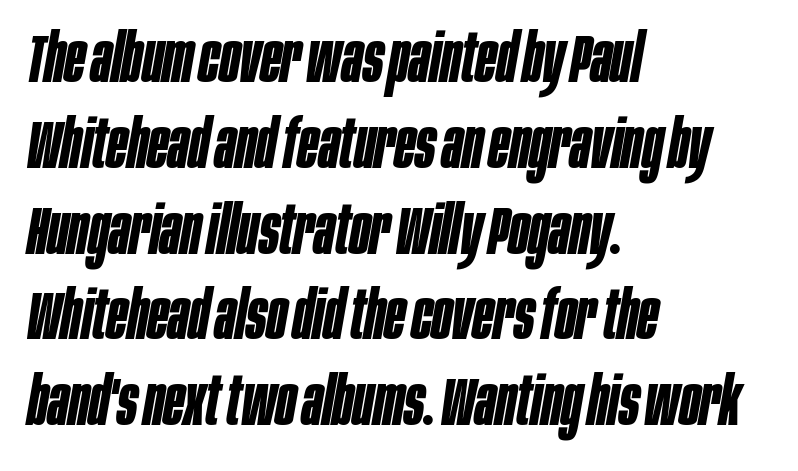
The rendering uses a bold face; every stroke is thick and dark. The specimen reads as italic at a glance. Which margin do the lines hug? The left one — the right edge is uneven. Compared with typical paragraphs, the rows here are spaced about the same. The baseline area is clear. There is no visible air inserted between adjacent glyphs.
